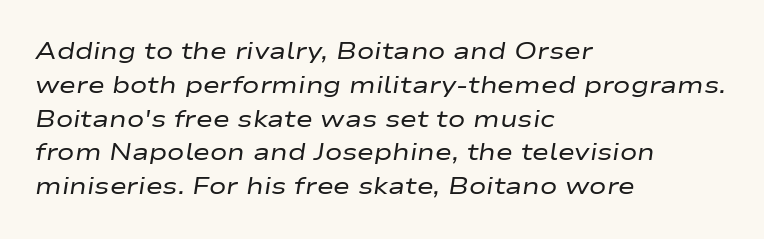
{"italic": "yes", "lean": "right", "slant_degrees": 9, "bold": "no", "underline": "no", "align": "left", "line_spacing": "normal", "line_spacing_ratio": 1.47, "letter_spacing": "normal", "letter_spacing_em": 0.0, "glyph_px": 23}
